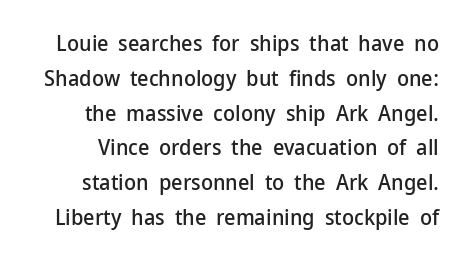
Descender tails drop into unmarked territory. Words appear dense and cohesive because spacing is normal. A typesetter would call this leading conventional body-copy spacing. It's the straight-up-and-down kind of type.
